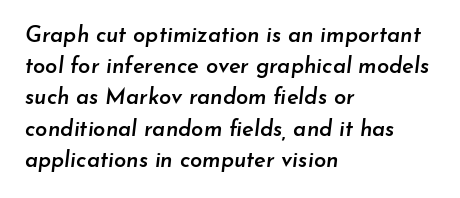
Is the block centered? No — it sits flush against the left margin. A bit beefed up — I'd call it semibold rather than bold. Baseline-to-baseline distance is the conventional proportion of letter height. Nobody touched the tracking dial on this one. An italicized treatment has been applied to the whole sample.
